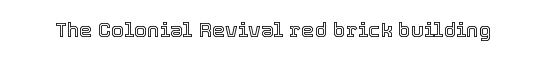
The image shows 21 px text type, upright; set normal letter spacing, not underlined.
